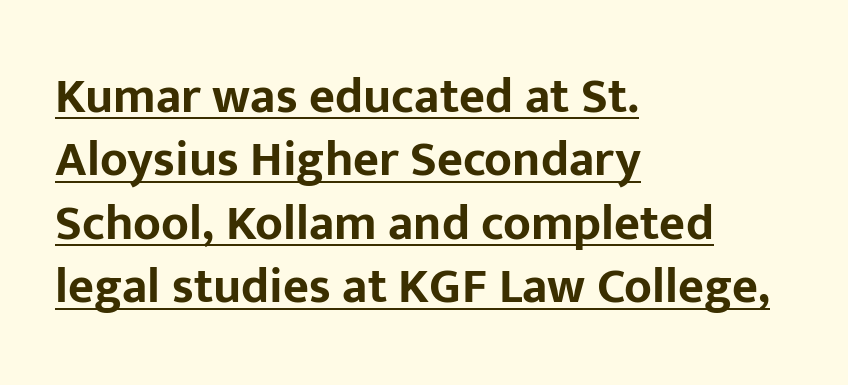
What stands out about the letter spacing? Nothing — it is the standard amount. What kind of face is this? One without serifs — a sans. Notice how the passage keeps a crisp vertical edge on the left only. These words are printed bold, with thick strokes throughout. Horizontal bands of white between lines are of average thickness.
